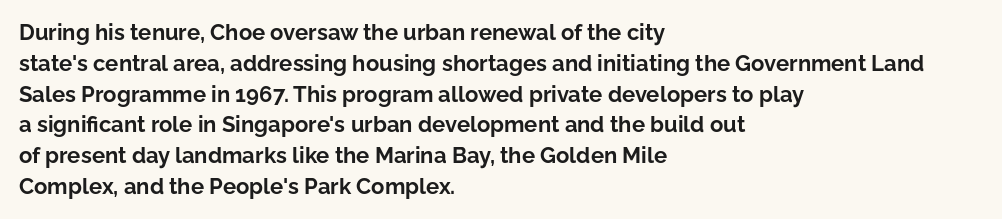
No italicization has been applied; the sample stays upright. The line-height multiplier appears to be the usual default. The face used here has the dense, thick strokes of a bold. Clear beneath every line of the passage. Each word holds together tightly as a unit, with standard inter-letter gaps. The typesetter chose a ragged-right arrangement here.
